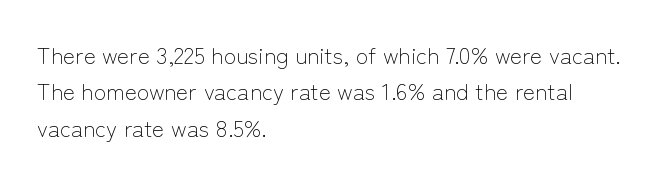
Compared with typical paragraphs, the rows here are spaced about the same. The letterforms sit at book weight or below. Ascenders rise straight up at ninety degrees. The lines are quadded left. Check the space under the baseline: it is left empty. Tracking value appears to be zero — textbook default spacing.
